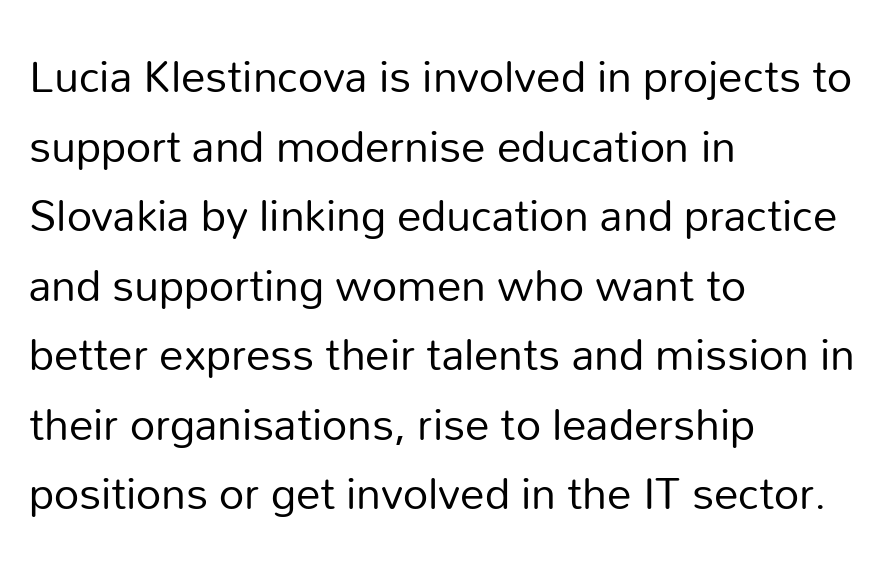
Q: Is the text bold? A: No.
Q: Is the text italic (slanted)? A: No, it is upright.
Q: Is the typeface a serif or a sans-serif typeface? A: Sans-serif.
Q: Is the text underlined? A: No.
Q: How is the paragraph aligned? A: Left-aligned.
Q: Is the spacing between letters normal or unusually wide? A: Normal.
Q: Is the spacing between lines tight, normal or loose? A: Normal.
Q: Width (condensed, normal, or wide)? A: Normal.
Q: Stroke contrast? A: Low.
Q: x-height? A: Medium.
Q: Monospaced? A: No.
